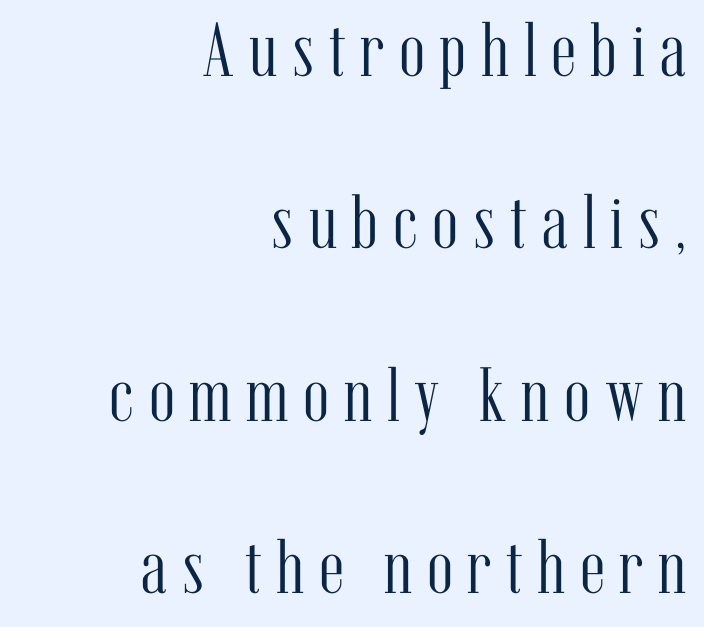
Q: Is the text bold? A: No.
Q: Is the text italic (slanted)? A: No, it is upright.
Q: Is the typeface a serif or a sans-serif typeface? A: Serif.
Q: Is the text underlined? A: No.
Q: How is the paragraph aligned? A: Right-aligned.
Q: Is the spacing between lines tight, normal or loose? A: Loose.
Q: Width (condensed, normal, or wide)? A: Condensed.
Q: Stroke contrast? A: Medium.
Q: x-height? A: Medium.
Q: Monospaced? A: No.
